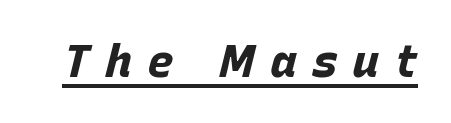
Slanted lettering throughout. Check the space under the baseline: a stroke is drawn there. The letters are spread apart with noticeably loose tracking. Compared with an ordinary text face, these strokes are far heavier — a full bold. Varying glyph widths throughout — classic text-font behaviour.
